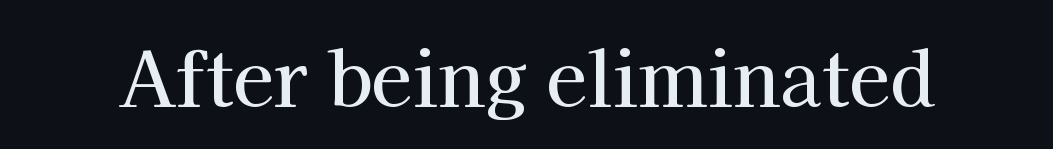
Q: Is the text italic (slanted)? A: No, it is upright.
Q: Is the typeface a serif or a sans-serif typeface? A: Serif.
Q: Is the text underlined? A: No.
Q: Is the spacing between letters normal or unusually wide? A: Normal.
Q: Width (condensed, normal, or wide)? A: Normal.
Q: Stroke contrast? A: High.
Q: x-height? A: Medium.
Q: Monospaced? A: No.
